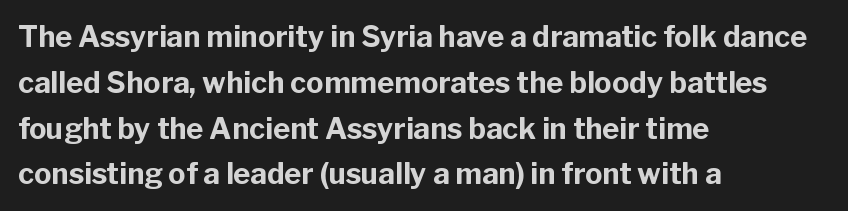
The image shows 29 px bold sans-serif type, upright; set left-aligned, normal line spacing (1.58x), normal letter spacing, not underlined; low stroke contrast and a medium x-height.
